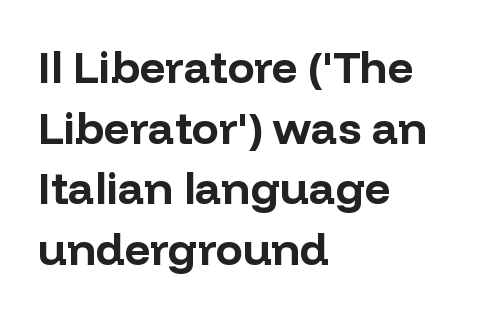
Q: Is the text bold? A: Yes.
Q: Is the text italic (slanted)? A: No, it is upright.
Q: Is the typeface a serif or a sans-serif typeface? A: Sans-serif.
Q: Is the text underlined? A: No.
Q: How is the paragraph aligned? A: Left-aligned.
Q: Is the spacing between letters normal or unusually wide? A: Normal.
Q: Is the spacing between lines tight, normal or loose? A: Normal.
Q: Width (condensed, normal, or wide)? A: Normal.
Q: Stroke contrast? A: Low.
Q: x-height? A: Medium.
Q: Monospaced? A: No.
